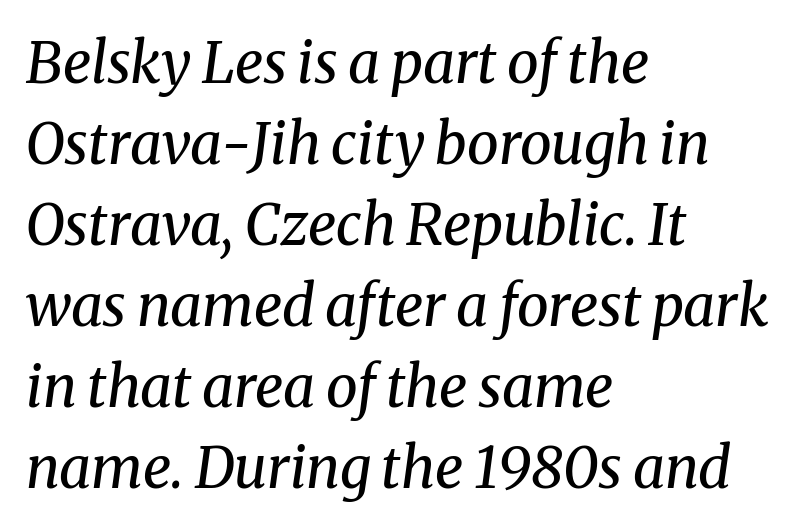
Character widths vary here, with narrow letters taking less room than wide ones. Horizontal bands of white between lines are of average thickness. Italic: yes, the glyphs are oblique. The font family rendered here belongs to the serif group. Check the space under the baseline: it is left empty.
